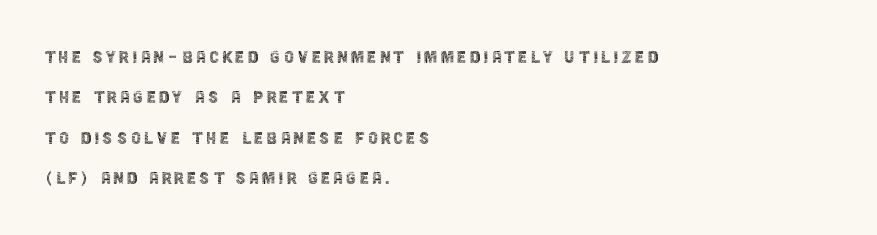
Nobody drew a line under any word here. Nope, not italic — everything's standing straight. Weight class: somewhere from thin through regular. Horizontally, the lines are justified to the leading edge only.
